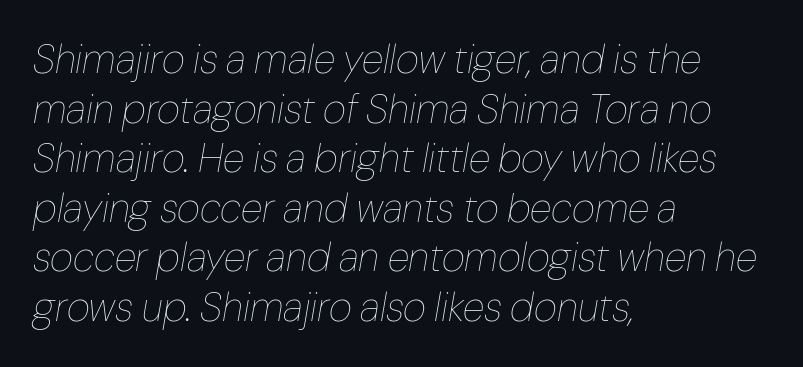
The image shows 40 px thin type, italic (leaning right); set left-aligned, line spacing 1.24x, normal letter spacing, not underlined; low stroke contrast and a medium x-height.
